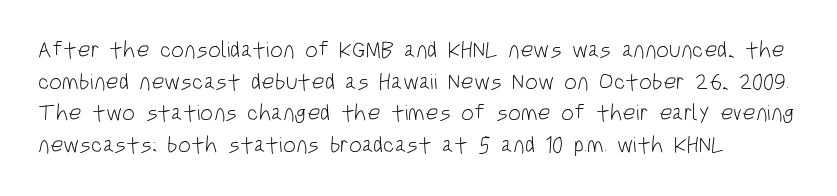
Only glyphs here, with clear space below each row. These lines sit exactly where default settings would place them. Stem width sits at or under what a default text font uses. You can tell it's not italic because the verticals are truly vertical.
